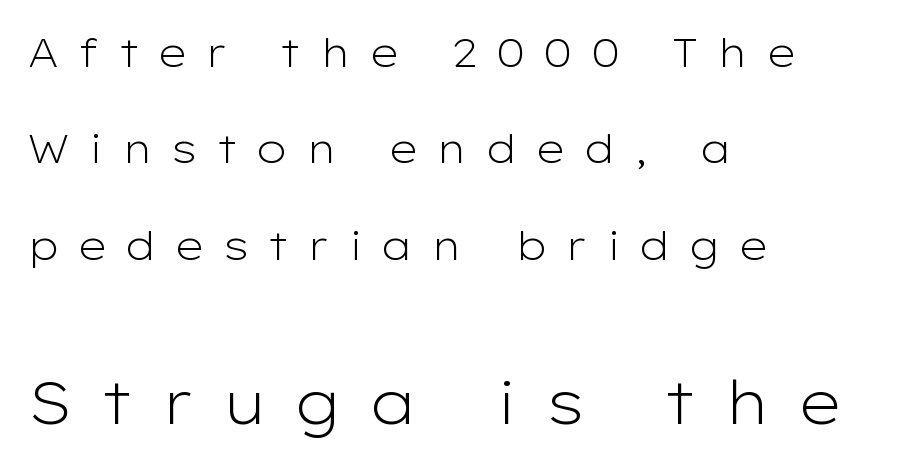
Q: Is the text bold? A: No.
Q: Is the text italic (slanted)? A: No, it is upright.
Q: Is the typeface a serif or a sans-serif typeface? A: Sans-serif.
Q: Is the text underlined? A: No.
Q: How is the paragraph aligned? A: Left-aligned.
Q: Is the spacing between letters normal or unusually wide? A: Unusually wide.
Q: Is the spacing between lines tight, normal or loose? A: Loose.
Q: Which block of text is set in a larger size, the first (top) or the second (bottom)? A: The second (bottom) one.
Q: Width (condensed, normal, or wide)? A: Wide.
Q: Stroke contrast? A: Low.
Q: x-height? A: Medium.
Q: Monospaced? A: No.
